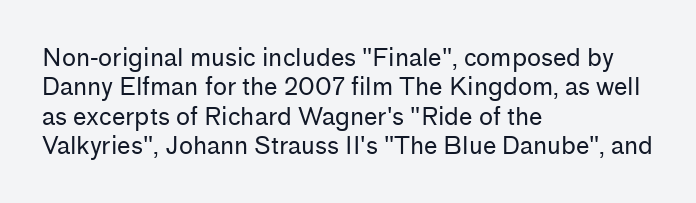
Q: Is the text bold? A: No.
Q: Is the text italic (slanted)? A: No, it is upright.
Q: Is the text underlined? A: No.
Q: How is the paragraph aligned? A: Left-aligned.
Q: Is the spacing between letters normal or unusually wide? A: Normal.
